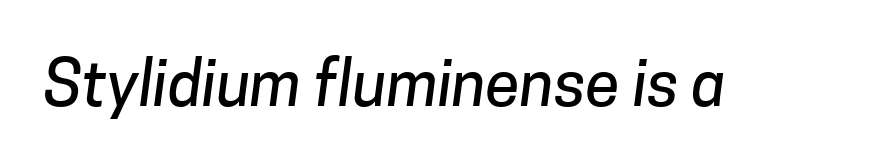
{"serif": "no", "width": "normal", "stroke_contrast": "low", "x_height": "medium", "monospaced": "no", "underline": "no", "letter_spacing": "normal", "letter_spacing_em": 0.0, "glyph_px": 62}
